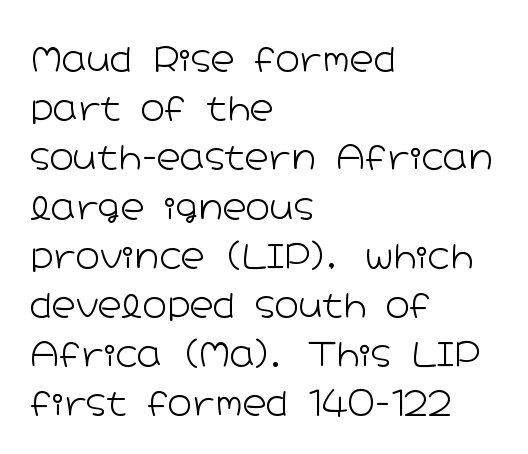
{"serif": "no", "italic": "no", "bold": "no", "weight": "light", "width": "wide", "stroke_contrast": "low", "x_height": "medium", "monospaced": "no", "underline": "no", "align": "left", "line_spacing": "normal", "line_spacing_ratio": 1.49, "letter_spacing": "normal", "letter_spacing_em": 0.0, "glyph_px": 33}
